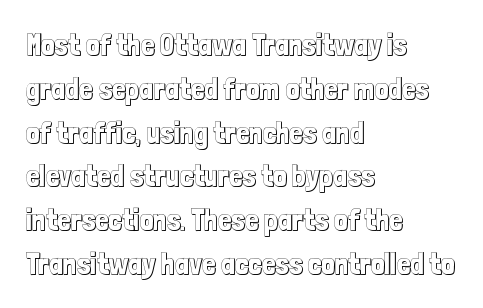
Nobody drew a line under any word here. The line texture is even and compact thanks to regular tracking. These lines are rendered in a variable-pitch font. Ordinary non-slanted type is in use. Vertical spacing — default.
